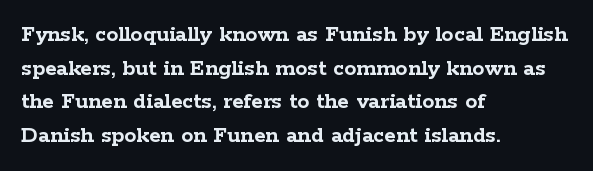
Any mark beneath the type? The region is blank. Regular leading. The face used here is rendered with its standard letterfit. These words are printed bold, with thick strokes throughout. Italic? Not at all — the glyphs are vertical. Left-aligned paragraph, ragged on the right.
